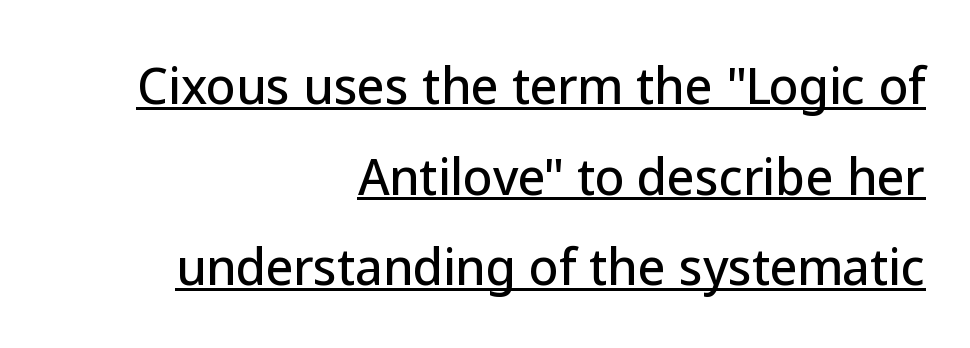
These lines are rendered in a variable-pitch font. The typesetter has applied underlining to the passage shown. Reading down the block, your eye finds every line finishing at a fixed right position. Upright lettering throughout. The horizontal fit of the characters is conventional and even. Nothing sits at the stroke ends, so this counts as sans-serif.
